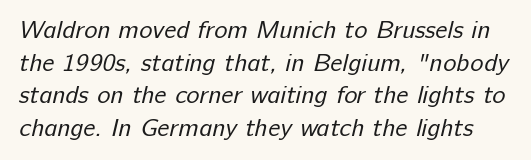
Q: Is the text bold? A: No.
Q: Is the text underlined? A: No.
Q: Is the spacing between letters normal or unusually wide? A: Normal.
Q: Is the spacing between lines tight, normal or loose? A: Normal.
